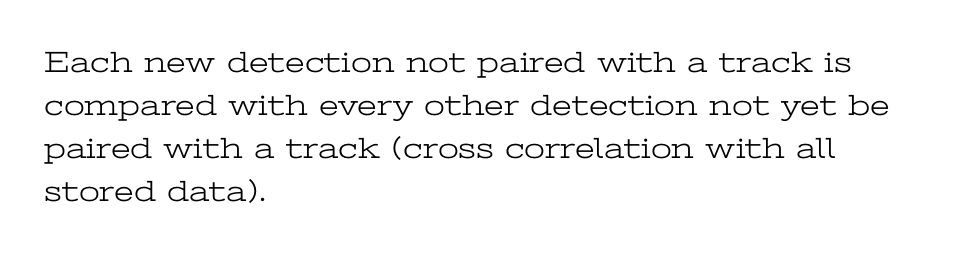
This sample keeps an unexceptional amount of space between lines. Does the copy run flush right? No — it runs flush left. Summary of weight: not heavy and not bold. Tracking here is standard; glyphs follow each other at the usual distance.
